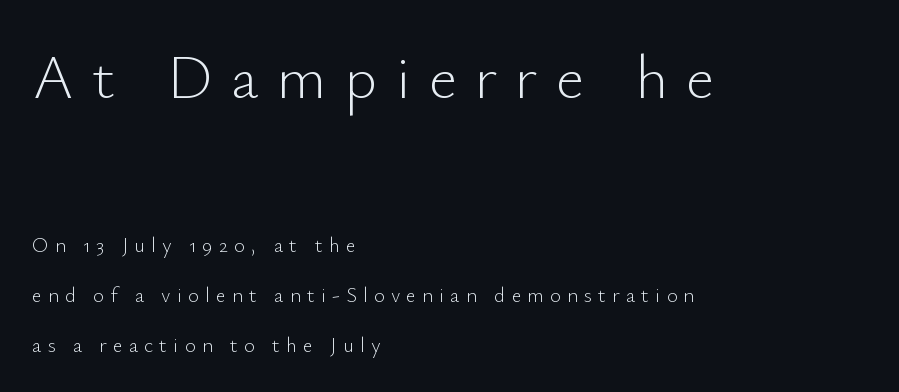
The initial chunk of copy outweighs the following chunk in type size. Horizontal alignment here is leftward, the default for most running prose. The font family rendered here belongs to the sans-serif group. In terms of leading, this rendering errs on the spacious side. Stems and bowls with no extra thickness — not bold. This sample uses expanded letter spacing, leaving extra air between glyphs.
